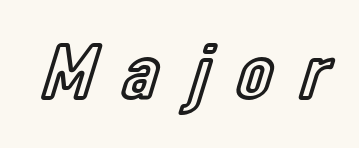
Q: Is the text italic (slanted)? A: Yes.
Q: Is the text underlined? A: No.
Q: Is the spacing between letters normal or unusually wide? A: Unusually wide.
Q: Width (condensed, normal, or wide)? A: Condensed.
Q: x-height? A: Medium.
Q: Monospaced? A: No.
